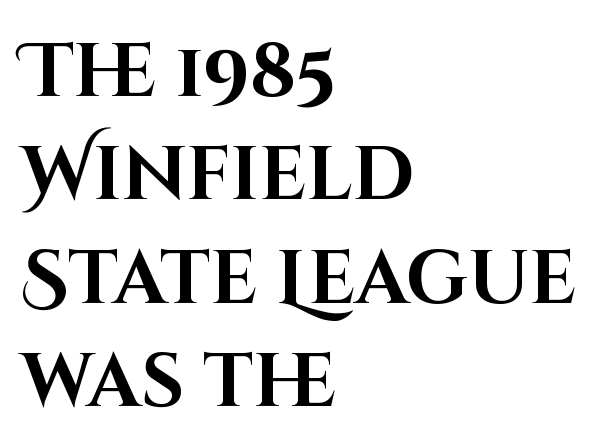
{"serif": "no", "italic": "no", "bold": "yes", "weight": "bold", "width": "normal", "stroke_contrast": "high", "x_height": "large", "monospaced": "no", "underline": "no", "align": "left", "line_spacing": "normal", "line_spacing_ratio": 1.38, "letter_spacing": "normal", "letter_spacing_em": 0.0, "glyph_px": 75}
